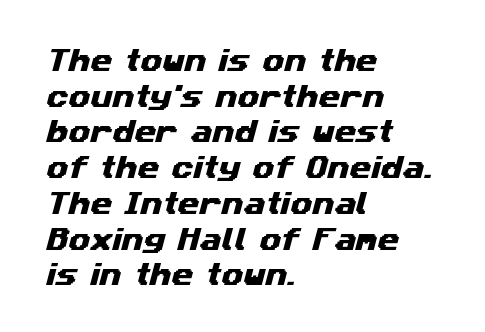
{"underline": "no", "align": "left", "line_spacing": "normal", "line_spacing_ratio": 1.43, "letter_spacing": "normal", "letter_spacing_em": 0.0, "glyph_px": 25}
